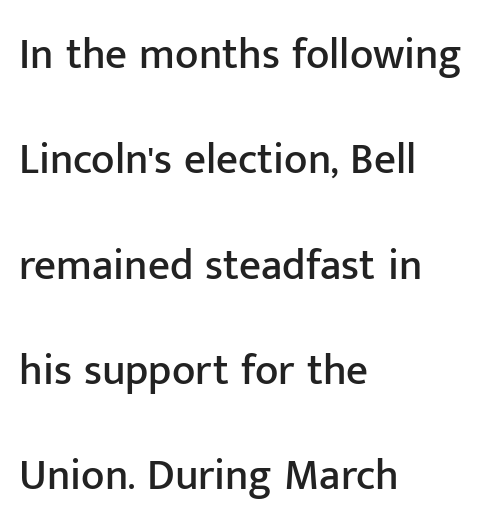
This rendering leaves character spacing at its baseline value. The rag falls on the right side of this text block. The leading is generous, giving the passage an open texture. The rendering shows plain stroke endings on the letterforms — a sans-serif design. Unmarked baselines from the first word to the last.
